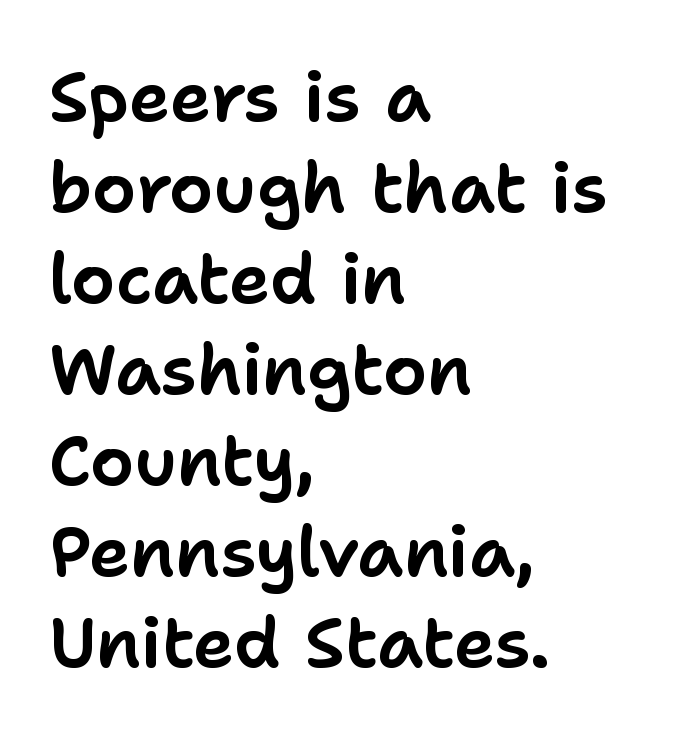
Q: Is the text italic (slanted)? A: No, it is upright.
Q: Is the typeface a serif or a sans-serif typeface? A: Sans-serif.
Q: Is the text underlined? A: No.
Q: How is the paragraph aligned? A: Left-aligned.
Q: Is the spacing between letters normal or unusually wide? A: Normal.
Q: Is the spacing between lines tight, normal or loose? A: Normal.
Q: Width (condensed, normal, or wide)? A: Normal.
Q: Stroke contrast? A: Low.
Q: x-height? A: Medium.
Q: Monospaced? A: No.
